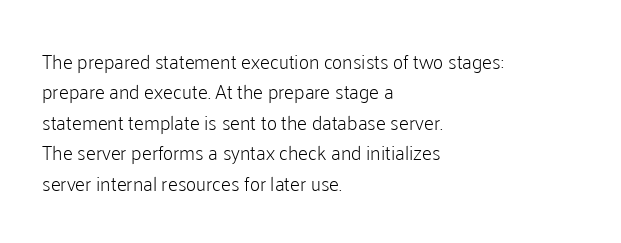
Q: Is the text bold? A: No.
Q: Is the text italic (slanted)? A: No, it is upright.
Q: Is the text underlined? A: No.
Q: How is the paragraph aligned? A: Left-aligned.
Q: Is the spacing between letters normal or unusually wide? A: Normal.
Q: Is the spacing between lines tight, normal or loose? A: Normal.
